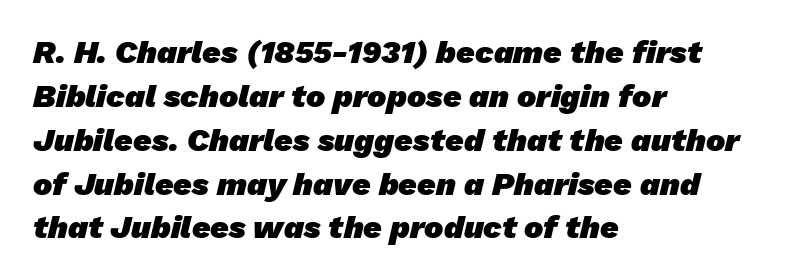
{"serif": "no", "bold": "yes", "weight": "heavy", "width": "normal", "stroke_contrast": "low", "x_height": "medium", "monospaced": "no", "underline": "no", "align": "left", "line_spacing": "normal", "line_spacing_ratio": 1.37, "letter_spacing": "normal", "letter_spacing_em": 0.0, "glyph_px": 32}
